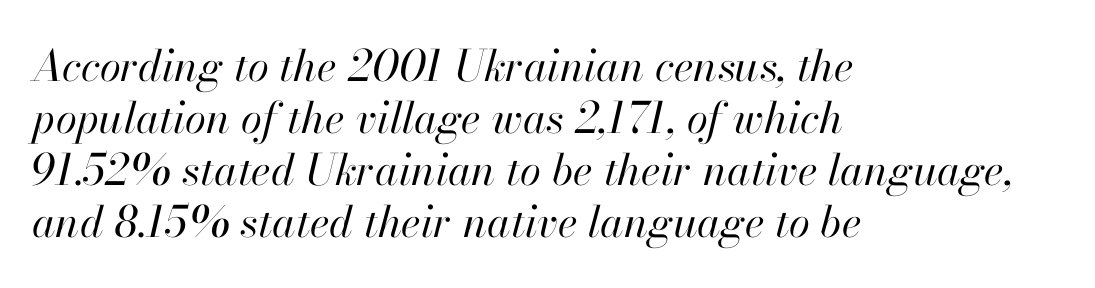
No heavy texture on the line: the type isn't bold. Rendered with sloped, italic letterforms. The paragraph shown leans on its left margin. You could not count columns in this text — the font is proportionally spaced. Standard letterfit; no display-style spreading of the glyphs. Letters rest on an invisible, unmarked baseline.
